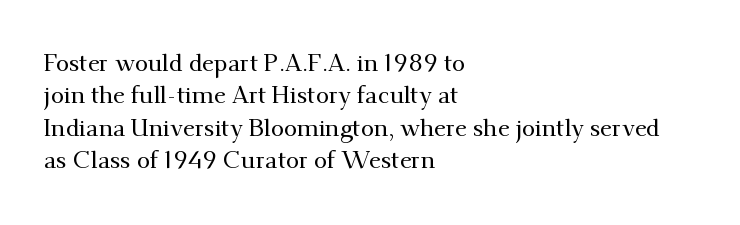
Glyph-to-glyph distance matches everyday printed text. Teacher's note: observe the even left margin — that is flush-left alignment. Type without underlining. This sample keeps an unexceptional amount of space between lines. This is roman type, the default non-slanted kind.
